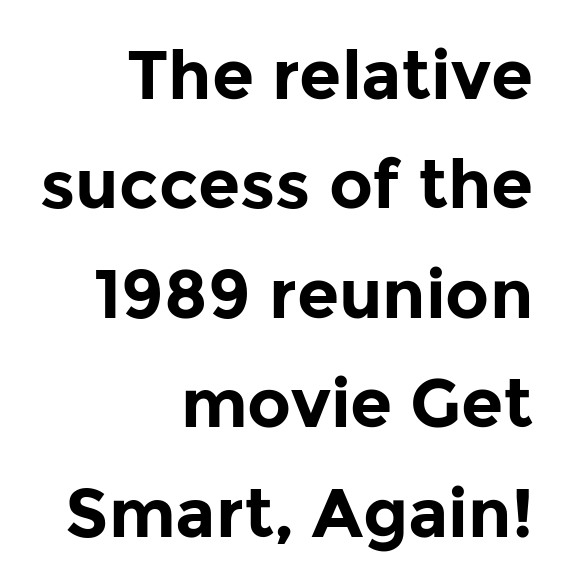
The baseline area is clear. Grotesque or geometric, the face here clearly has no serifs. Does the lettering tilt? It doesn't — this is upright. Successive baselines arrive at the customary interval. This sample is right-justified, so line beginnings fall wherever the words allow. Characters follow at the spacing the type designer built in.
